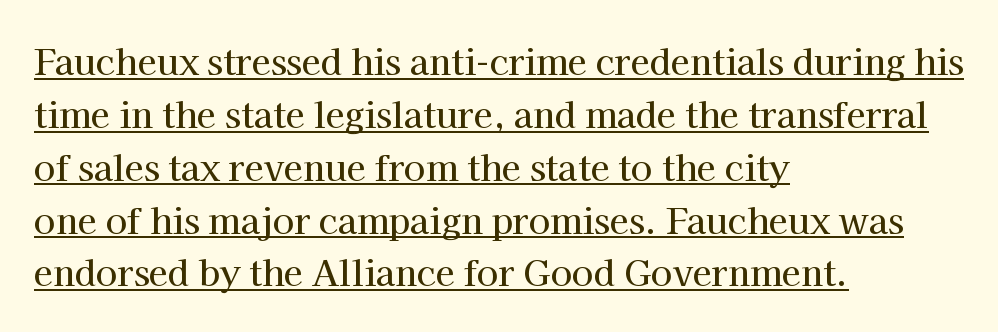
The image shows 35 px serif type, upright; set left-aligned, normal line spacing (1.51x), normal letter spacing, underlined; high stroke contrast and a medium x-height.
